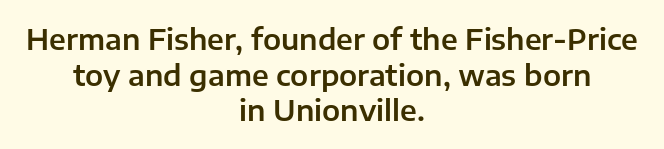
Q: Is the text italic (slanted)? A: No, it is upright.
Q: Is the typeface a serif or a sans-serif typeface? A: Sans-serif.
Q: Is the text underlined? A: No.
Q: How is the paragraph aligned? A: Centered.
Q: Is the spacing between letters normal or unusually wide? A: Normal.
Q: Width (condensed, normal, or wide)? A: Normal.
Q: Stroke contrast? A: Low.
Q: x-height? A: Medium.
Q: Monospaced? A: No.
